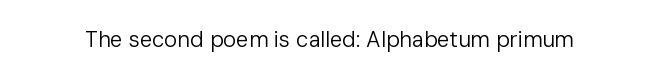
The space directly below the letters is spotless. Quick note: not italic, upright. The line texture is even and compact thanks to regular tracking. These glyphs show unthickened strokes, regular width or finer.
